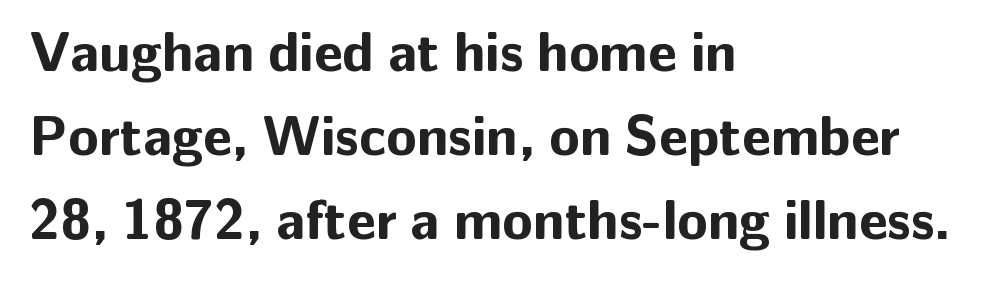
{"serif": "no", "italic": "no", "bold": "yes", "weight": "bold", "width": "normal", "stroke_contrast": "low", "x_height": "medium", "monospaced": "no", "underline": "no", "align": "left", "line_spacing": "normal", "line_spacing_ratio": 1.5, "letter_spacing": "normal", "letter_spacing_em": 0.0, "glyph_px": 56}
